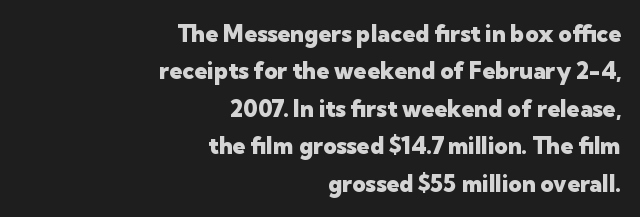
{"italic": "no", "bold": "yes", "underline": "no", "align": "right", "line_spacing": "normal", "line_spacing_ratio": 1.63, "letter_spacing": "normal", "letter_spacing_em": 0.0, "glyph_px": 23}
